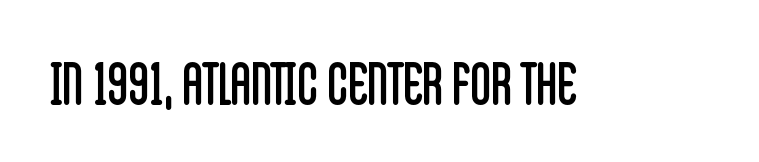
Q: Is the text bold? A: No.
Q: Is the text italic (slanted)? A: No, it is upright.
Q: Is the typeface a serif or a sans-serif typeface? A: Sans-serif.
Q: Is the text underlined? A: No.
Q: Is the spacing between letters normal or unusually wide? A: Normal.
Q: Width (condensed, normal, or wide)? A: Condensed.
Q: Stroke contrast? A: Low.
Q: x-height? A: Large.
Q: Monospaced? A: No.
